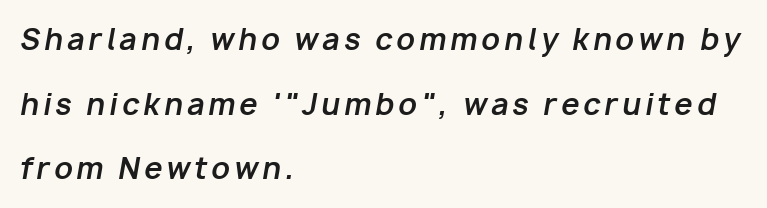
{"italic": "yes", "lean": "right", "slant_degrees": 10, "bold": "yes", "weight": "bold", "width": "normal", "stroke_contrast": "low", "x_height": "medium", "monospaced": "no", "underline": "no", "align": "left", "line_spacing": "loose", "line_spacing_ratio": 2.23, "glyph_px": 29}
